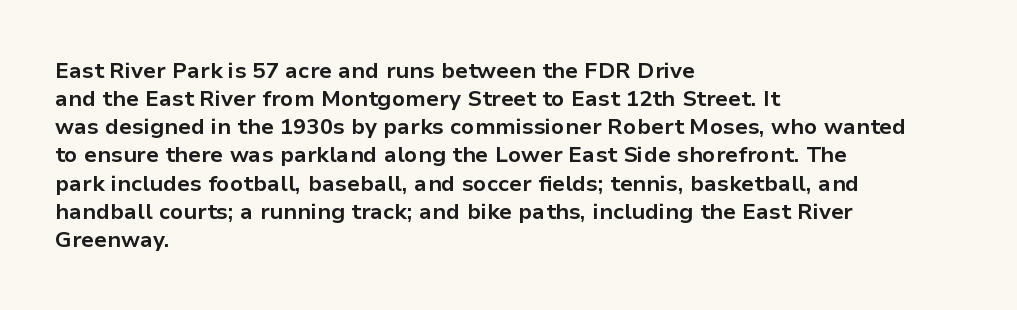
Q: Is the text bold? A: Yes.
Q: Is the text italic (slanted)? A: No, it is upright.
Q: Is the text underlined? A: No.
Q: How is the paragraph aligned? A: Left-aligned.
Q: Is the spacing between letters normal or unusually wide? A: Normal.
Q: Is the spacing between lines tight, normal or loose? A: Normal.
